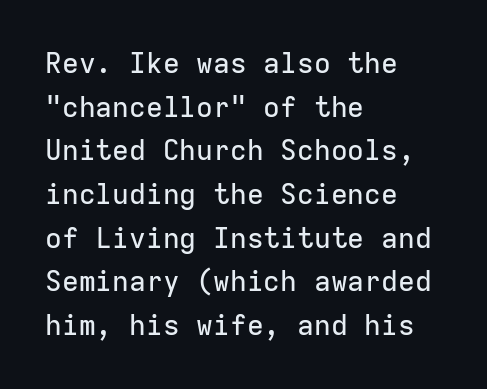
Q: Is the text italic (slanted)? A: No, it is upright.
Q: Is the typeface a serif or a sans-serif typeface? A: Sans-serif.
Q: Is the text underlined? A: No.
Q: How is the paragraph aligned? A: Left-aligned.
Q: Is the spacing between letters normal or unusually wide? A: Normal.
Q: Is the spacing between lines tight, normal or loose? A: Normal.
Q: Width (condensed, normal, or wide)? A: Normal.
Q: Stroke contrast? A: Low.
Q: x-height? A: Medium.
Q: Monospaced? A: Yes.
